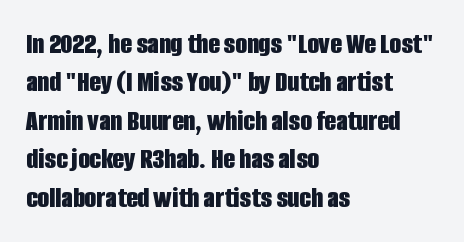
{"serif": "no", "italic": "no", "bold": "yes", "weight": "bold", "width": "condensed", "stroke_contrast": "low", "x_height": "large", "monospaced": "no", "underline": "no", "align": "left", "line_spacing": "normal", "line_spacing_ratio": 1.28, "letter_spacing": "normal", "letter_spacing_em": 0.0, "glyph_px": 30}
